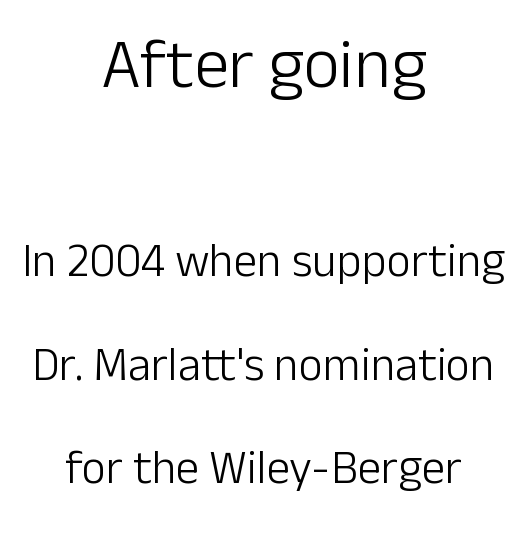
Q: Is the text bold? A: No.
Q: Is the text italic (slanted)? A: No, it is upright.
Q: Is the typeface a serif or a sans-serif typeface? A: Sans-serif.
Q: Is the text underlined? A: No.
Q: How is the paragraph aligned? A: Centered.
Q: Is the spacing between letters normal or unusually wide? A: Normal.
Q: Is the spacing between lines tight, normal or loose? A: Loose.
Q: Which block of text is set in a larger size, the first (top) or the second (bottom)? A: The first (top) one.
Q: Width (condensed, normal, or wide)? A: Normal.
Q: Stroke contrast? A: Low.
Q: x-height? A: Medium.
Q: Monospaced? A: No.
